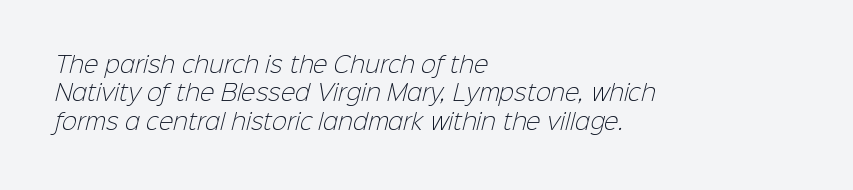
{"bold": "no", "underline": "no", "align": "left", "line_spacing": "normal", "line_spacing_ratio": 1.29, "letter_spacing": "normal", "letter_spacing_em": 0.0, "glyph_px": 22}
